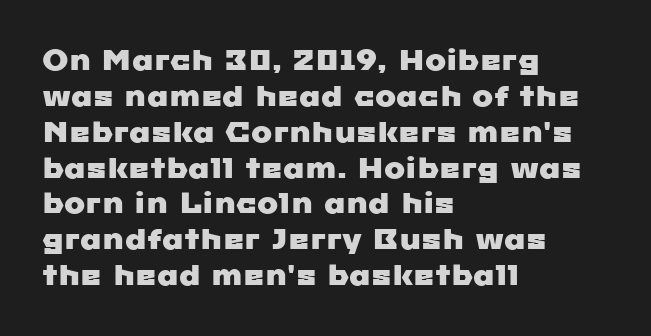
Q: Is the typeface a serif or a sans-serif typeface? A: Sans-serif.
Q: Is the text underlined? A: No.
Q: How is the paragraph aligned? A: Left-aligned.
Q: Is the spacing between letters normal or unusually wide? A: Normal.
Q: Is the spacing between lines tight, normal or loose? A: Normal.
Q: Width (condensed, normal, or wide)? A: Wide.
Q: Stroke contrast? A: Low.
Q: x-height? A: Medium.
Q: Monospaced? A: No.
